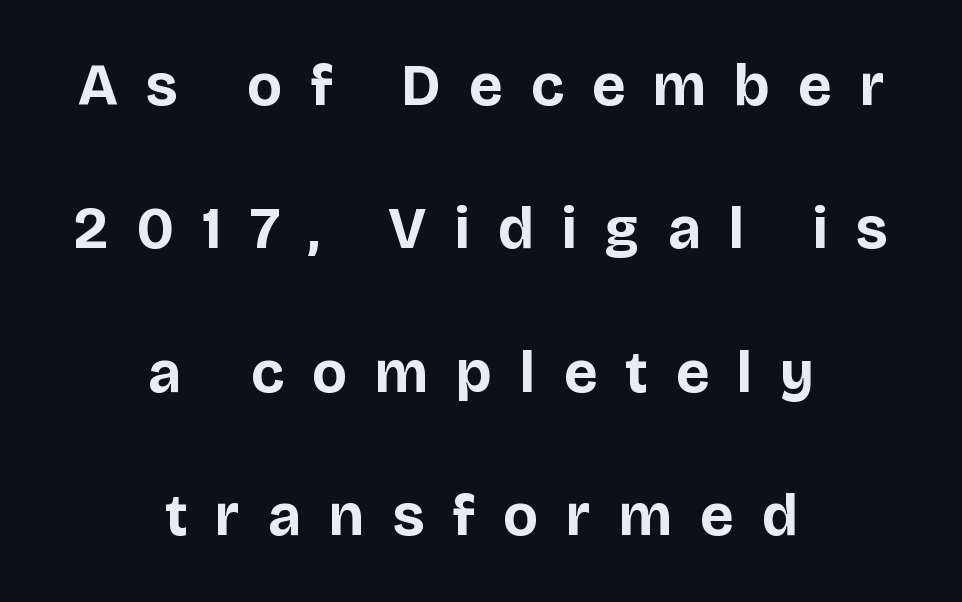
Q: Is the text bold? A: Yes.
Q: Is the text italic (slanted)? A: No, it is upright.
Q: Is the typeface a serif or a sans-serif typeface? A: Sans-serif.
Q: Is the text underlined? A: No.
Q: How is the paragraph aligned? A: Centered.
Q: Is the spacing between letters normal or unusually wide? A: Unusually wide.
Q: Is the spacing between lines tight, normal or loose? A: Loose.
Q: Width (condensed, normal, or wide)? A: Normal.
Q: Stroke contrast? A: Low.
Q: x-height? A: Large.
Q: Monospaced? A: No.
